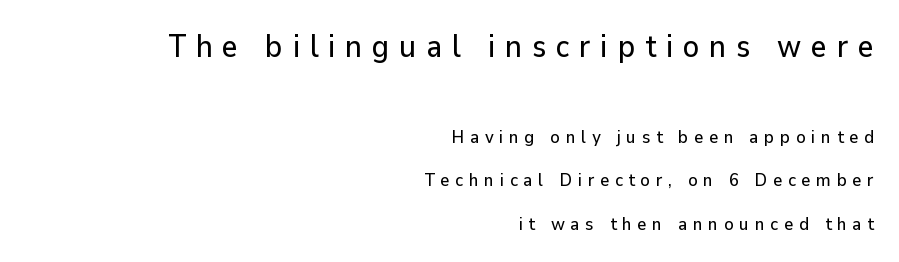
{"serif": "no", "italic": "no", "width": "normal", "stroke_contrast": "low", "x_height": "medium", "monospaced": "no", "underline": "no", "align": "right", "line_spacing": "loose", "line_spacing_ratio": 2.4, "letter_spacing": "wide", "letter_spacing_em": 0.31, "larger_block": "first", "size_ratio": 1.72, "glyph_px": 31}
